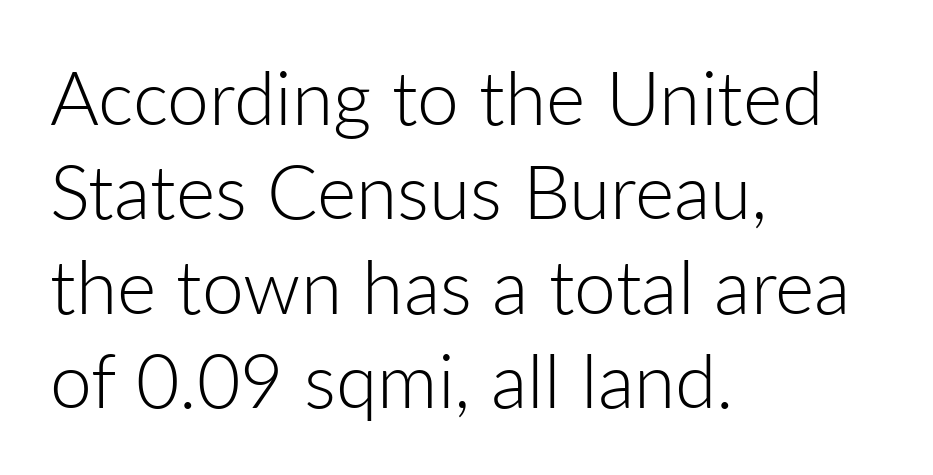
The letters stand upright; this is a roman face. A classic flush-left, rag-right setting is used for this passage. Unbolded letterforms with no extra heft. Varying glyph widths throughout — classic text-font behaviour.
